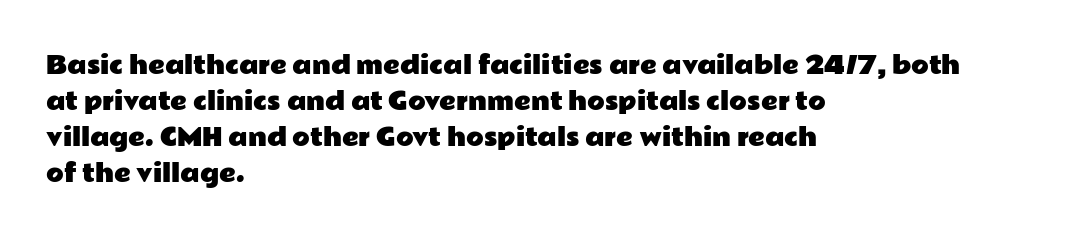
The passage shown has conventional tracking throughout. The axis of the letterforms is exactly vertical. In CSS terms this would be text-align: left. The area under the type is left untouched.
